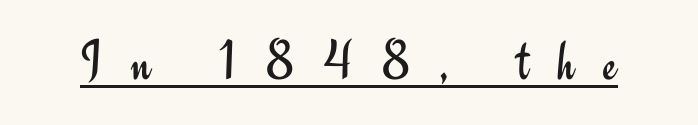
The passage shown is typed in a proportional face where columns would drift. Serifs: no, the terminals of the letterforms are clean. There is plenty of visible air inserted between adjacent glyphs. Is this a heavy cut? Hardly; it is regular or lighter.
